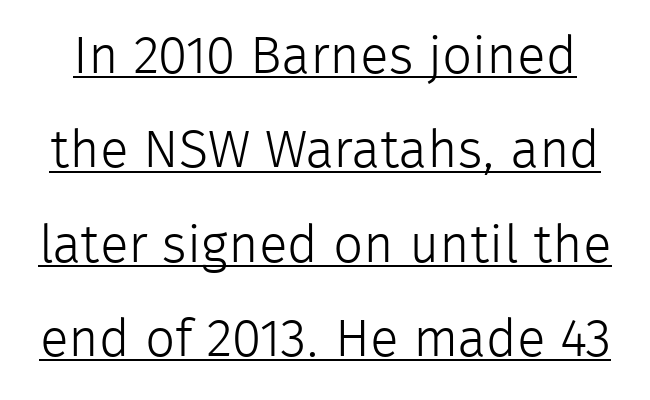
The image shows 53 px light sans-serif type, upright; set line spacing 1.78x, normal letter spacing, underlined; low stroke contrast and a medium x-height.
